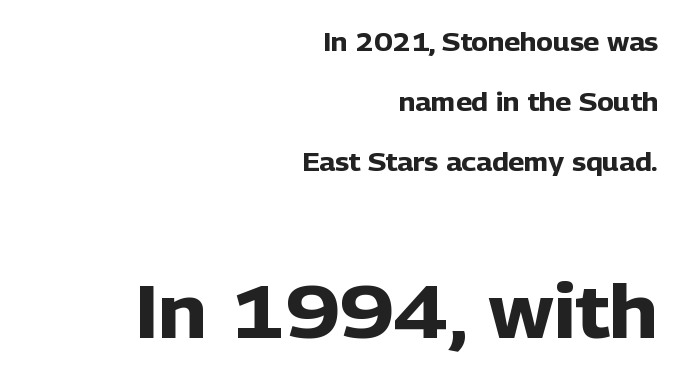
The image shows 74 px heavy sans-serif type, upright; set right-aligned, loose line spacing (2.41x), normal letter spacing, not underlined; the second (bottom) block is 2.96x larger; low stroke contrast and a medium x-height.
